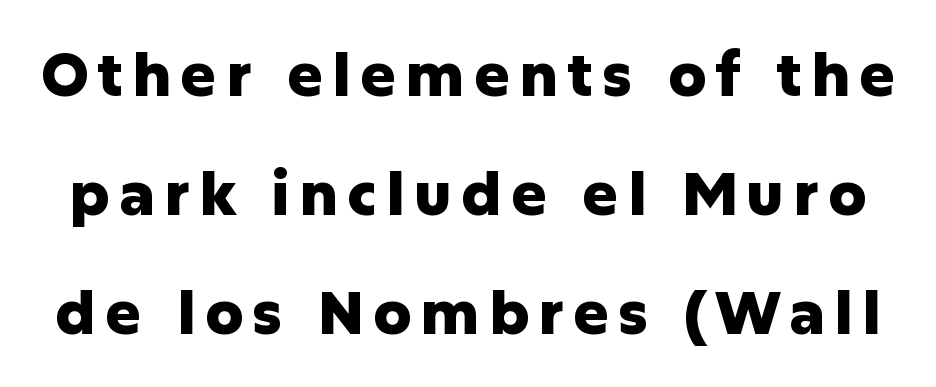
The image shows 60 px heavy sans-serif type, upright; set loose line spacing (1.98x), not underlined; low stroke contrast and a medium x-height.
